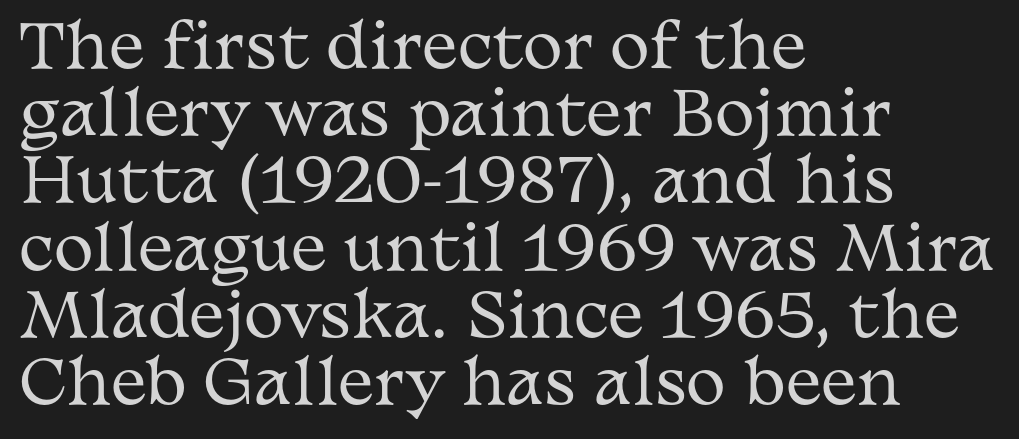
{"serif": "yes", "italic": "no", "bold": "no", "weight": "regular", "width": "wide", "stroke_contrast": "medium", "x_height": "medium", "monospaced": "no", "underline": "no", "align": "left", "line_spacing": "tight", "line_spacing_ratio": 1.12, "letter_spacing": "normal", "letter_spacing_em": 0.0, "glyph_px": 60}
